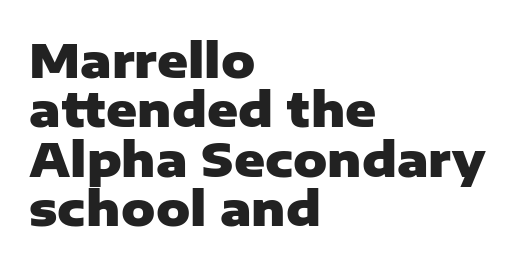
Q: Is the text bold? A: Yes.
Q: Is the text italic (slanted)? A: No, it is upright.
Q: Is the typeface a serif or a sans-serif typeface? A: Sans-serif.
Q: Is the text underlined? A: No.
Q: How is the paragraph aligned? A: Left-aligned.
Q: Is the spacing between letters normal or unusually wide? A: Normal.
Q: Is the spacing between lines tight, normal or loose? A: Tight.
Q: Width (condensed, normal, or wide)? A: Normal.
Q: Stroke contrast? A: Low.
Q: x-height? A: Medium.
Q: Monospaced? A: No.
